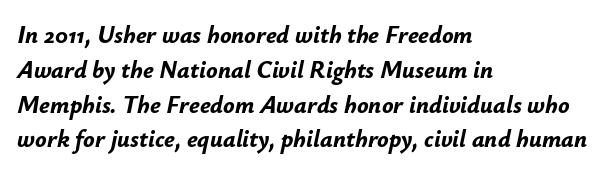
The lines are quadded left. Does the leading feel generous? No, just average. There is no visible air inserted between adjacent glyphs. Quick note: underline off. The lettering tilts uniformly, giving the passage an italic look.
